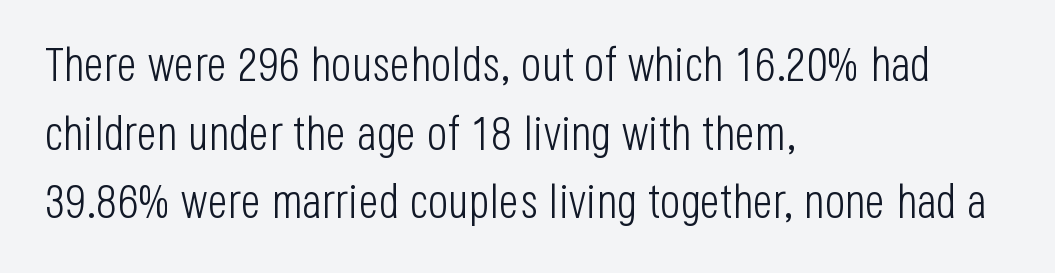
{"serif": "no", "italic": "no", "bold": "no", "weight": "light", "width": "condensed", "stroke_contrast": "low", "x_height": "large", "monospaced": "no", "underline": "no", "align": "left", "line_spacing": "normal", "line_spacing_ratio": 1.43, "letter_spacing": "normal", "letter_spacing_em": 0.0, "glyph_px": 48}
